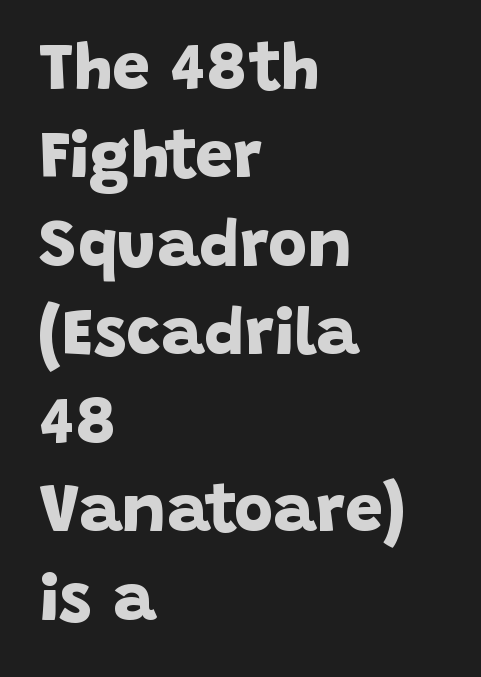
The image shows 67 px bold sans-serif type; set left-aligned, normal line spacing (1.32x), normal letter spacing, not underlined; low stroke contrast and a large x-height.
